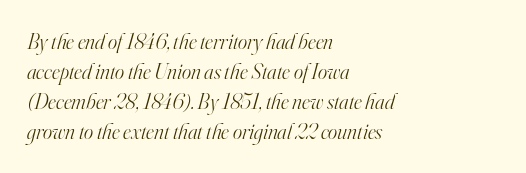
Q: Is the text bold? A: No.
Q: Is the text italic (slanted)? A: Yes, it leans right by about 16 degrees.
Q: Is the text underlined? A: No.
Q: How is the paragraph aligned? A: Left-aligned.
Q: Is the spacing between letters normal or unusually wide? A: Normal.
Q: Is the spacing between lines tight, normal or loose? A: Normal.
